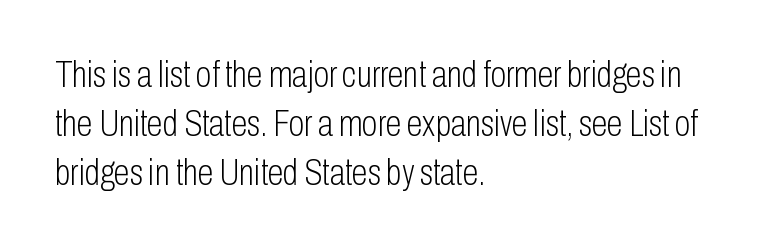
Underlining? Definitely not there. If you measured baseline to baseline, you'd find a middling distance. The typeface has the unassuming heft of standard copy or less. Characters follow at the spacing the type designer built in. Regarding serifs, this sample does without them.
